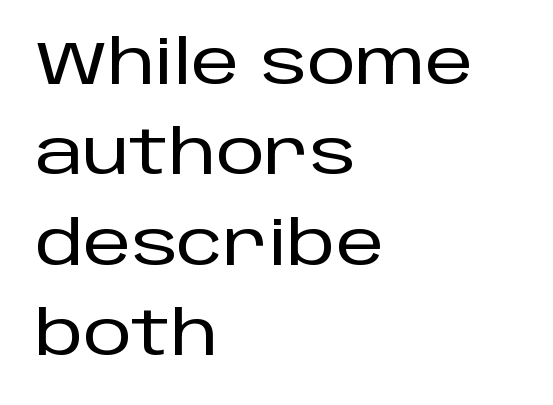
Q: Is the text italic (slanted)? A: No, it is upright.
Q: Is the typeface a serif or a sans-serif typeface? A: Sans-serif.
Q: Is the text underlined? A: No.
Q: How is the paragraph aligned? A: Left-aligned.
Q: Is the spacing between letters normal or unusually wide? A: Normal.
Q: Is the spacing between lines tight, normal or loose? A: Normal.
Q: Width (condensed, normal, or wide)? A: Normal.
Q: Stroke contrast? A: Low.
Q: x-height? A: Large.
Q: Monospaced? A: No.
